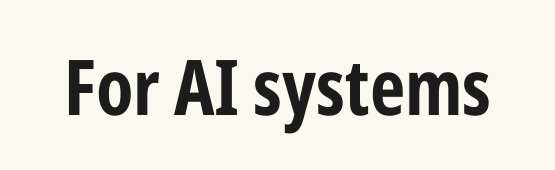
Q: Is the text bold? A: Yes.
Q: Is the text italic (slanted)? A: No, it is upright.
Q: Is the typeface a serif or a sans-serif typeface? A: Sans-serif.
Q: Is the text underlined? A: No.
Q: Is the spacing between letters normal or unusually wide? A: Normal.
Q: Width (condensed, normal, or wide)? A: Condensed.
Q: Stroke contrast? A: Low.
Q: x-height? A: Medium.
Q: Monospaced? A: No.
